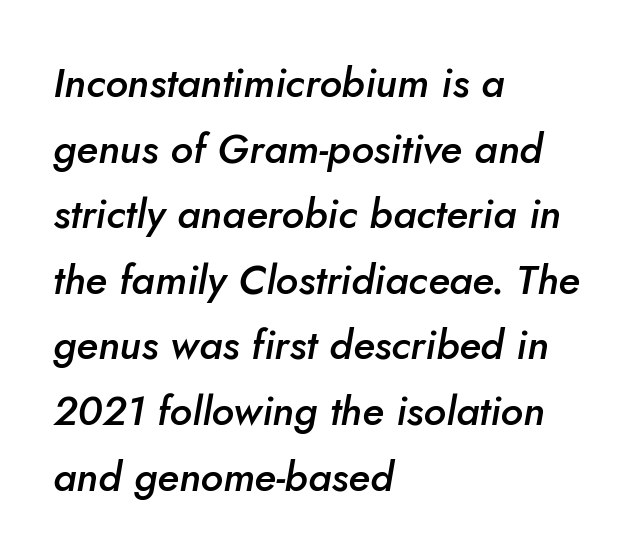
Q: Is the text bold? A: Semi-bold.
Q: Is the text italic (slanted)? A: Yes, it leans right by about 5 degrees.
Q: Is the text underlined? A: No.
Q: How is the paragraph aligned? A: Left-aligned.
Q: Is the spacing between letters normal or unusually wide? A: Normal.
Q: Is the spacing between lines tight, normal or loose? A: Normal.
Q: Width (condensed, normal, or wide)? A: Normal.
Q: Stroke contrast? A: Low.
Q: x-height? A: Small.
Q: Monospaced? A: No.
